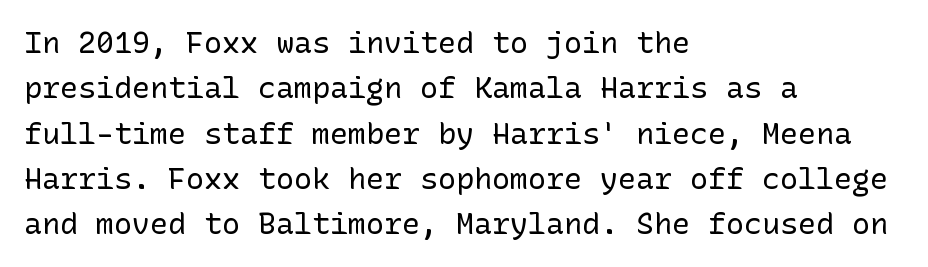
The image shows 30 px regular-weight sans-serif type, upright; set left-aligned, normal line spacing (1.51x), normal letter spacing, not underlined; low stroke contrast and a medium x-height.
